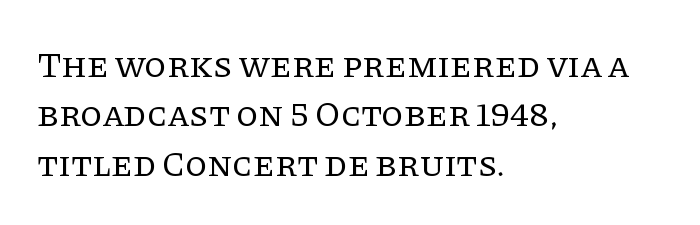
{"serif": "yes", "italic": "no", "bold": "no", "weight": "regular", "width": "normal", "stroke_contrast": "low", "x_height": "large", "monospaced": "no", "underline": "no", "align": "left", "line_spacing": "normal", "line_spacing_ratio": 1.37, "letter_spacing": "normal", "letter_spacing_em": 0.0, "glyph_px": 36}
